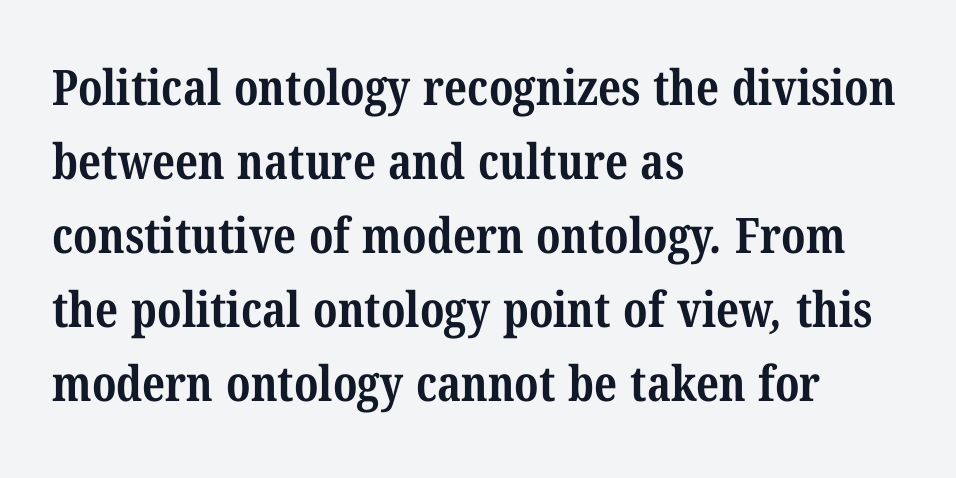
The image shows 49 px bold, condensed serif type; set left-aligned, normal line spacing (1.51x), normal letter spacing, not underlined; medium stroke contrast and a medium x-height.
